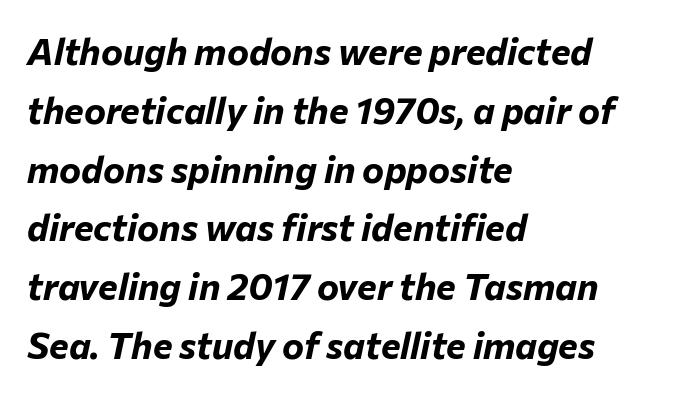
Each row of text sits above clean, open space. Observe the ordinary spacing: letters are neighbours, not strangers. Honestly, the row spacing looks completely unremarkable. Posture: slanted. These lines are rendered in a variable-pitch font. The setting favours the left margin, as ordinary paragraphs usually do.
